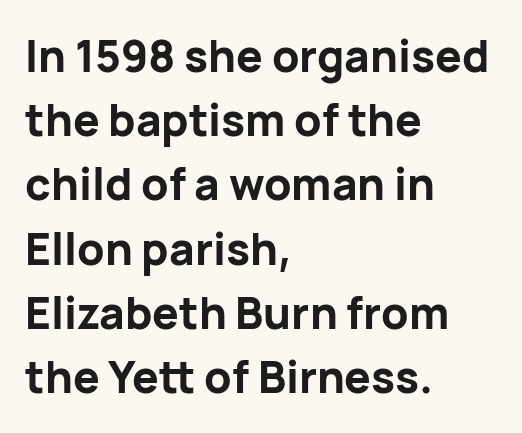
These lines carry a lot of weight — the face is fully bold. These lines sit exactly where default settings would place them. Type without underlining. This is roman type, the default non-slanted kind. Nothing sits at the stroke ends, so this counts as sans-serif. Line beginnings align vertically; line endings do not.
